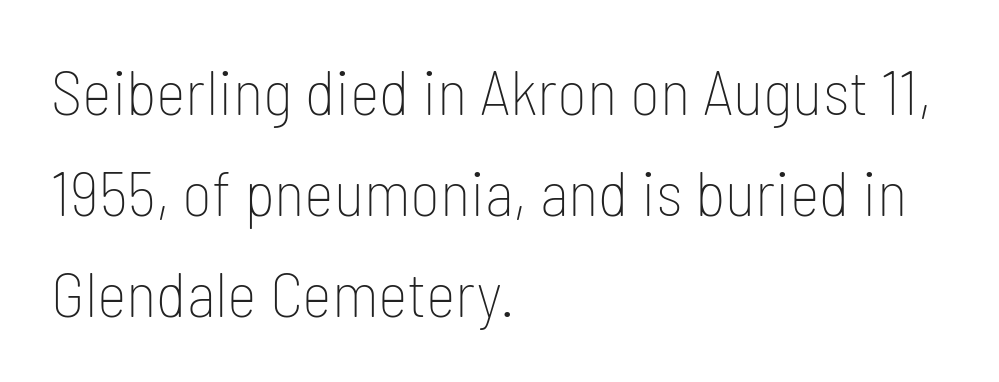
The image shows 64 px thin, condensed sans-serif type, upright; set left-aligned, normal line spacing (1.58x), normal letter spacing, not underlined; low stroke contrast and a medium x-height.
